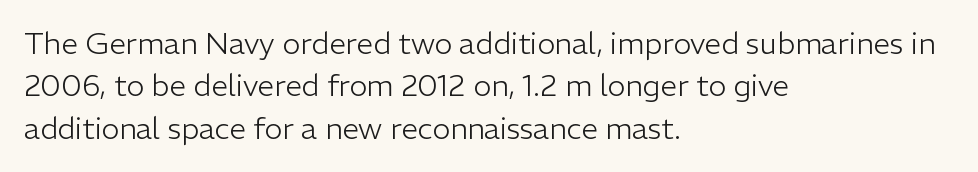
The image shows 30 px light sans-serif type, upright; set left-aligned, normal line spacing (1.41x), normal letter spacing, not underlined; low stroke contrast and a medium x-height.
